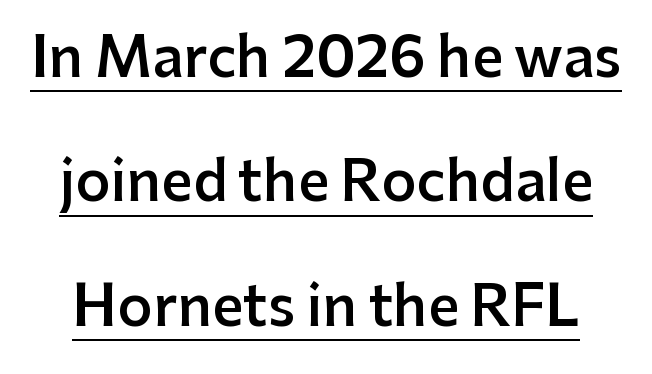
Note the varied advance widths — an 'i' is clearly narrower than an 'm'. The axis of the letterforms is exactly vertical. Observe the ordinary spacing: letters are neighbours, not strangers. This sample uses a sans-serif face.
